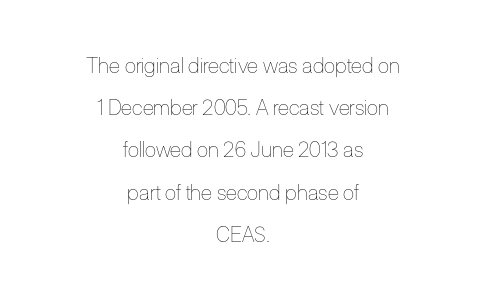
Anything drawn beneath the words? Only blank space. Typeset on center — no edge is straight. What's the leading like? Stretched, with rows far apart. Inter-character spacing is left at the font's built-in metrics.
